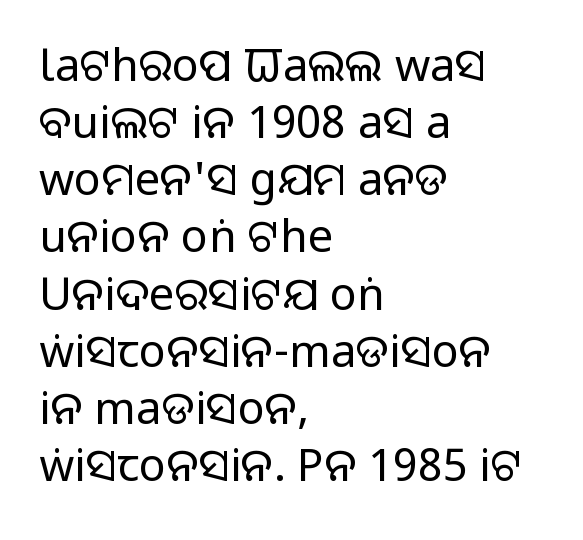
{"serif": "no", "italic": "no", "bold": "no", "weight": "regular", "width": "normal", "stroke_contrast": "low", "x_height": "large", "monospaced": "no", "underline": "no", "align": "left", "line_spacing": "normal", "line_spacing_ratio": 1.27, "letter_spacing": "normal", "letter_spacing_em": 0.0, "glyph_px": 45}
